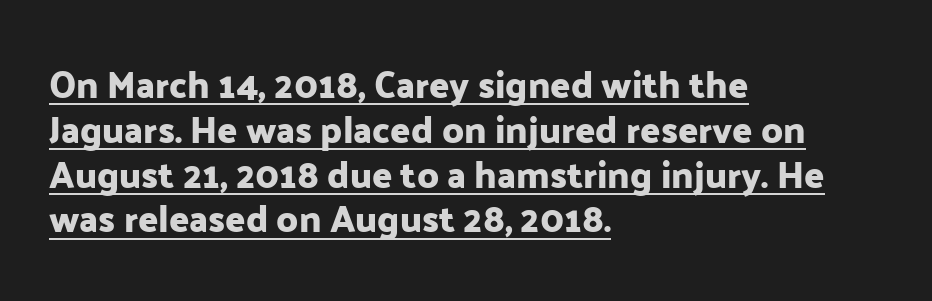
The image shows 37 px sans-serif type, upright; set left-aligned, line spacing 1.21x, normal letter spacing, underlined; low stroke contrast and a medium x-height.
